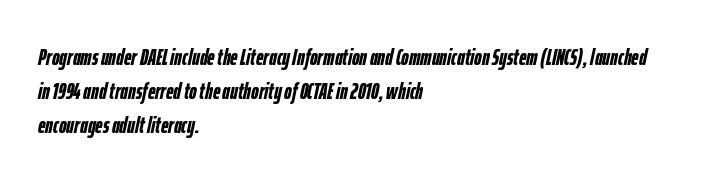
{"italic": "yes", "lean": "right", "slant_degrees": 12, "bold": "yes", "underline": "no", "align": "left", "line_spacing": "normal", "line_spacing_ratio": 1.47, "letter_spacing": "normal", "letter_spacing_em": 0.0, "glyph_px": 23}
